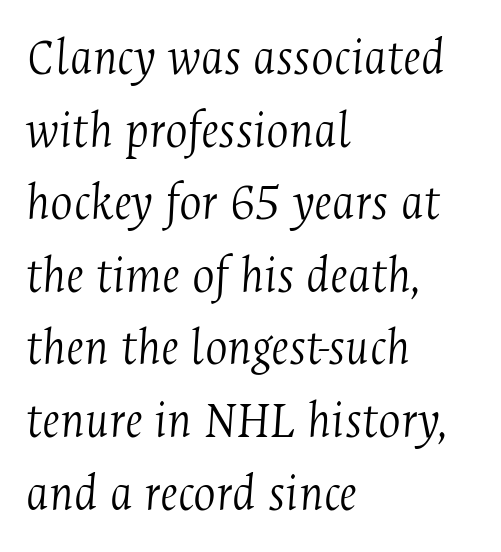
How are the letters spaced? Ordinarily, with no added tracking. Ink coverage per letter is moderate at most. Leading matches the norm, producing a regular column. Every character sits at an angle, as italics do. Yep, those are serifs on the letters. Anything drawn beneath the words? Only blank space.
